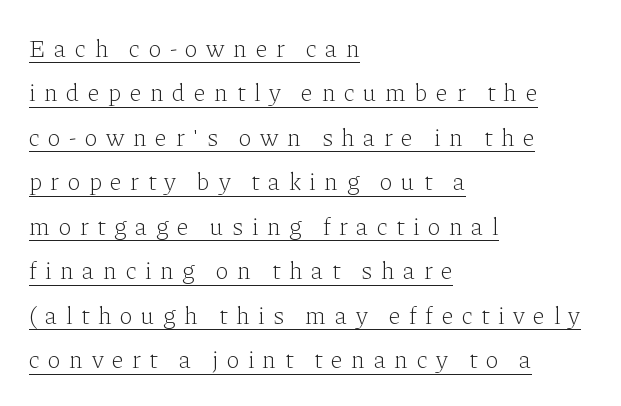
Q: Is the text bold? A: No.
Q: Is the text italic (slanted)? A: No, it is upright.
Q: Is the text underlined? A: Yes.
Q: How is the paragraph aligned? A: Left-aligned.
Q: Is the spacing between letters normal or unusually wide? A: Unusually wide.
